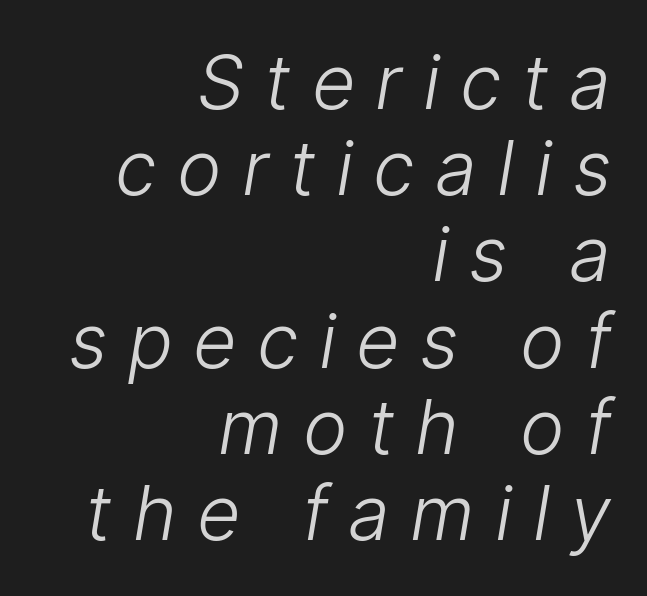
{"serif": "no", "bold": "no", "weight": "light", "width": "normal", "stroke_contrast": "low", "x_height": "medium", "monospaced": "no", "underline": "no", "align": "right", "line_spacing": "tight", "line_spacing_ratio": 1.15, "letter_spacing": "wide", "letter_spacing_em": 0.27, "glyph_px": 75}
